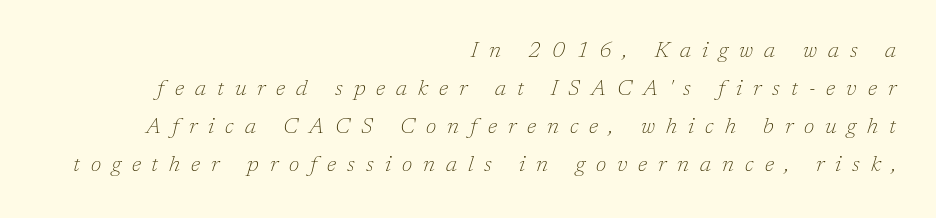
Q: Is the text bold? A: No.
Q: Is the text italic (slanted)? A: Yes, it leans right by about 17 degrees.
Q: Is the text underlined? A: No.
Q: How is the paragraph aligned? A: Right-aligned.
Q: Is the spacing between letters normal or unusually wide? A: Unusually wide.
